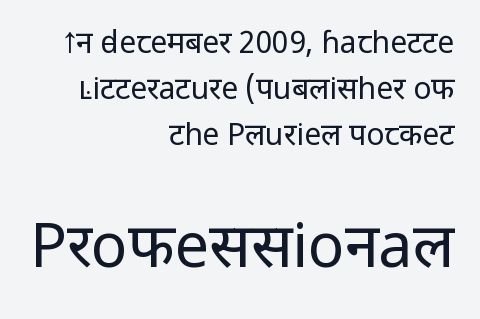
Heft: none added — not bold. Think of a printed novel: that variable character pitch is what you see here. Summary of vertical rhythm: regular, with standard interline spacing. Larger block? The one below; the one above is distinctly smaller.
